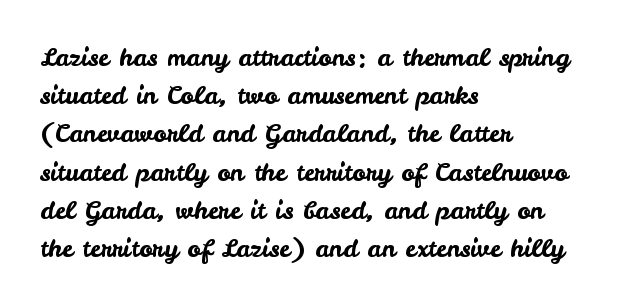
Descenders hang freely into open space. Teacher's note: observe the even left margin — that is flush-left alignment. The vertical gap from one line to the next is medium. The letters sit at their default tracking, neither squeezed nor spread.
